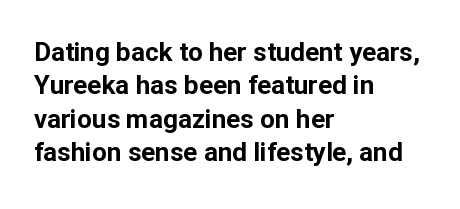
Q: Is the text bold? A: Yes.
Q: Is the text italic (slanted)? A: No, it is upright.
Q: Is the text underlined? A: No.
Q: How is the paragraph aligned? A: Left-aligned.
Q: Is the spacing between letters normal or unusually wide? A: Normal.
Q: Is the spacing between lines tight, normal or loose? A: Normal.
